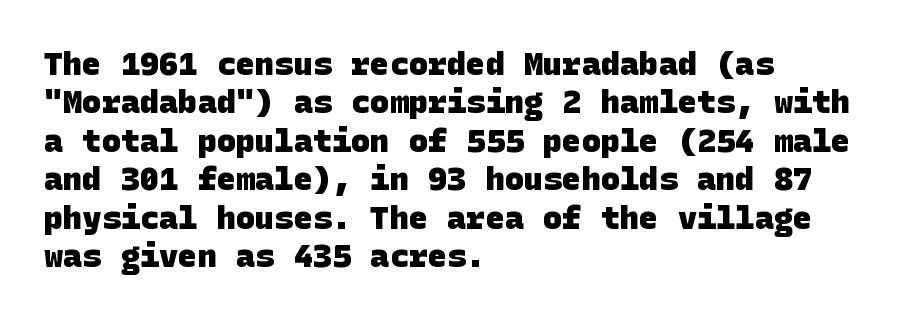
All the whitespace from short lines collects on the right. Standard letterfit; no display-style spreading of the glyphs. The space beneath each line is pristine and unruled. A full-strength bold gives these letters their thick strokes. Serif or sans? Sans — the stroke terminals are bare.
